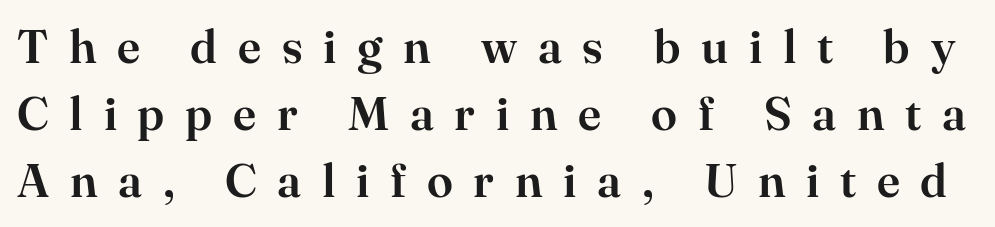
Q: Is the text italic (slanted)? A: No, it is upright.
Q: Is the typeface a serif or a sans-serif typeface? A: Serif.
Q: Is the text underlined? A: No.
Q: Is the spacing between letters normal or unusually wide? A: Unusually wide.
Q: Is the spacing between lines tight, normal or loose? A: Normal.
Q: Width (condensed, normal, or wide)? A: Normal.
Q: Stroke contrast? A: High.
Q: x-height? A: Small.
Q: Monospaced? A: No.
